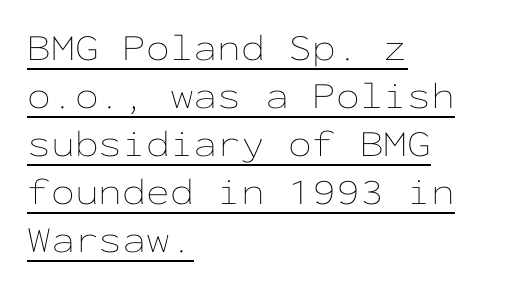
Q: Is the text bold? A: No.
Q: Is the text italic (slanted)? A: No, it is upright.
Q: Is the text underlined? A: Yes.
Q: How is the paragraph aligned? A: Left-aligned.
Q: Is the spacing between letters normal or unusually wide? A: Normal.
Q: Is the spacing between lines tight, normal or loose? A: Normal.
Q: Width (condensed, normal, or wide)? A: Wide.
Q: Stroke contrast? A: Low.
Q: x-height? A: Medium.
Q: Monospaced? A: Yes.
